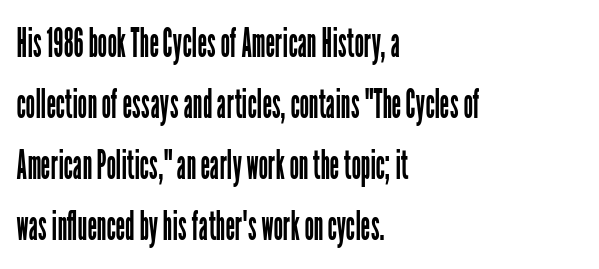
The image shows 42 px regular-weight, condensed sans-serif type, upright; set left-aligned, normal line spacing (1.45x), normal letter spacing, not underlined; low stroke contrast and a medium x-height.
